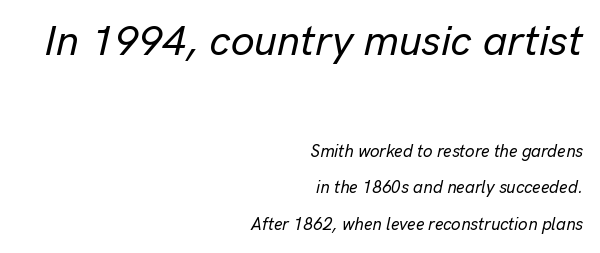
Q: Is the text italic (slanted)? A: Yes, it leans right by about 13 degrees.
Q: Is the text underlined? A: No.
Q: How is the paragraph aligned? A: Right-aligned.
Q: Is the spacing between letters normal or unusually wide? A: Normal.
Q: Is the spacing between lines tight, normal or loose? A: Loose.
Q: Which block of text is set in a larger size, the first (top) or the second (bottom)? A: The first (top) one.
Q: Width (condensed, normal, or wide)? A: Normal.
Q: Stroke contrast? A: Low.
Q: x-height? A: Medium.
Q: Monospaced? A: No.
